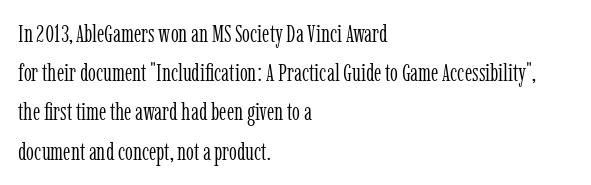
Is this a heavy cut? Hardly; it is regular or lighter. In CSS terms this would be text-align: left. Words appear dense and cohesive because spacing is normal. The gap between lines stays unmarked. Reading down the column, the eye jumps a familiar distance to each next line. This is roman type, the default non-slanted kind.
